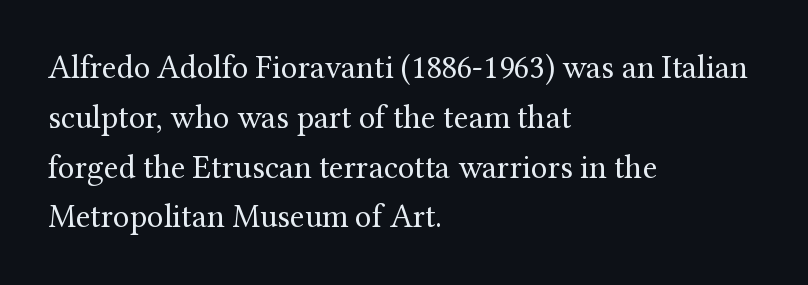
You could not count columns in this text — the font is proportionally spaced. A typesetter would call this leading conventional body-copy spacing. Where is the straight margin? On the left. The font family rendered here belongs to the serif group.
